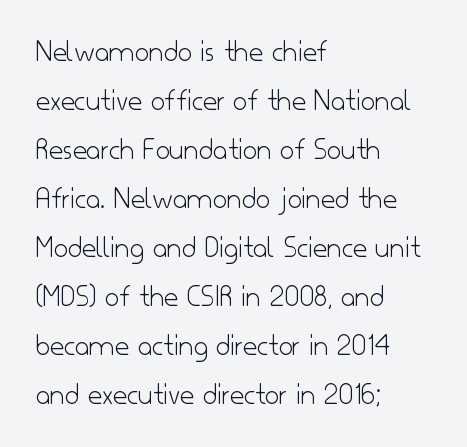
The image shows 31 px light sans-serif type, upright; set left-aligned, normal line spacing (1.58x), normal letter spacing, not underlined; low stroke contrast and a small x-height.
